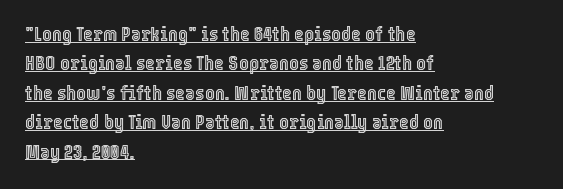
The image shows 21 px text type, upright; set left-aligned, normal line spacing (1.4x), normal letter spacing, underlined.
